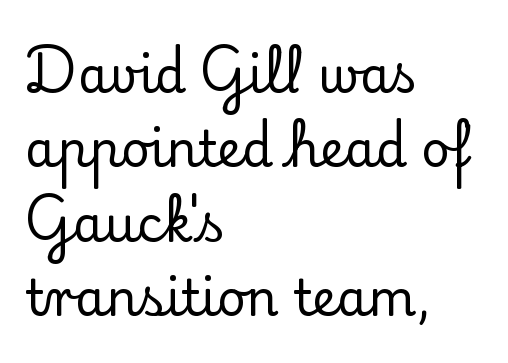
{"serif": "yes", "italic": "no", "width": "normal", "stroke_contrast": "low", "x_height": "small", "monospaced": "no", "underline": "no", "align": "left", "line_spacing": "normal", "line_spacing_ratio": 1.52, "letter_spacing": "normal", "letter_spacing_em": 0.0, "glyph_px": 49}
